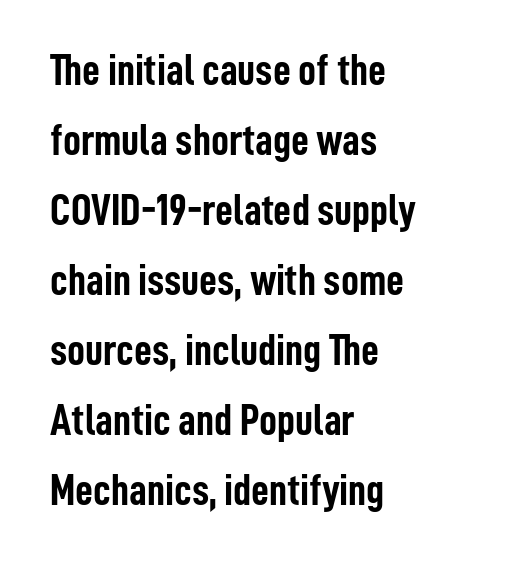
The image shows 44 px semibold, condensed sans-serif type, upright; set left-aligned, normal line spacing (1.59x), normal letter spacing, not underlined; low stroke contrast and a medium x-height.
